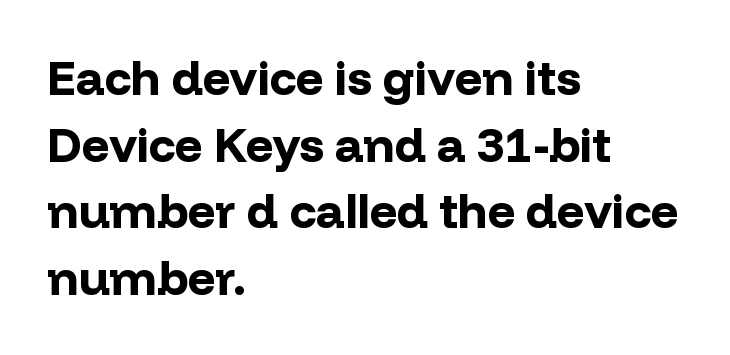
This sample has the flowing, uneven cadence of proportional lettering. Spacing between characters is what you'd get straight out of the box. The lines are quadded left. Designer's note — italics off, roman on. On the weight axis this lands at bold, roughly 700.
